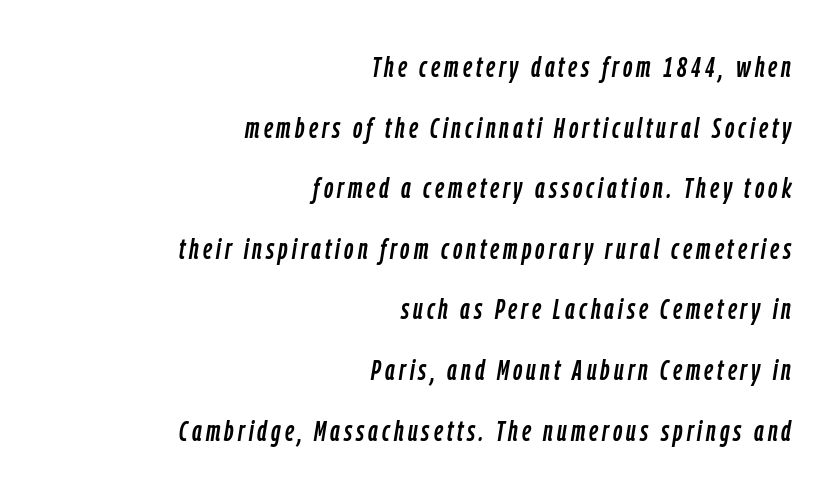
Each new line begins a long way beneath the previous one. The compositor pushed each line to the right boundary. Proportional: the letters do not fall into vertical columns. The lettering tilts uniformly, giving the passage an italic look.
